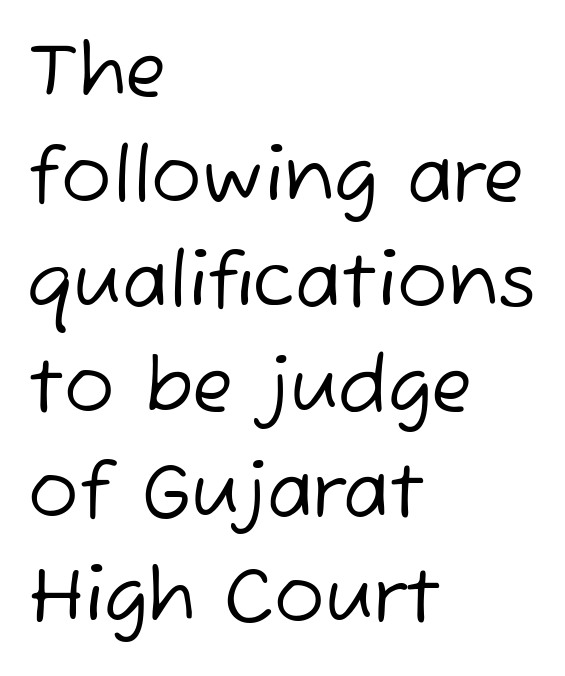
{"serif": "no", "bold": "no", "weight": "regular", "width": "normal", "stroke_contrast": "low", "x_height": "medium", "monospaced": "no", "underline": "no", "align": "left", "line_spacing": "normal", "line_spacing_ratio": 1.4, "letter_spacing": "normal", "letter_spacing_em": 0.0, "glyph_px": 75}
